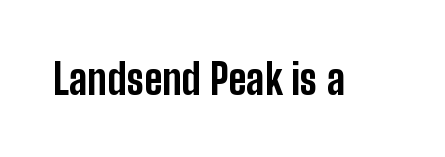
Honestly, there is no underline to notice here at all. This is heavy type, rendered in bold. Posture: upright roman. The designer went with a sans here, leaving each stem footless. This sample uses plain, unmodified letter spacing. You could not count columns in this text — the font is proportionally spaced.
